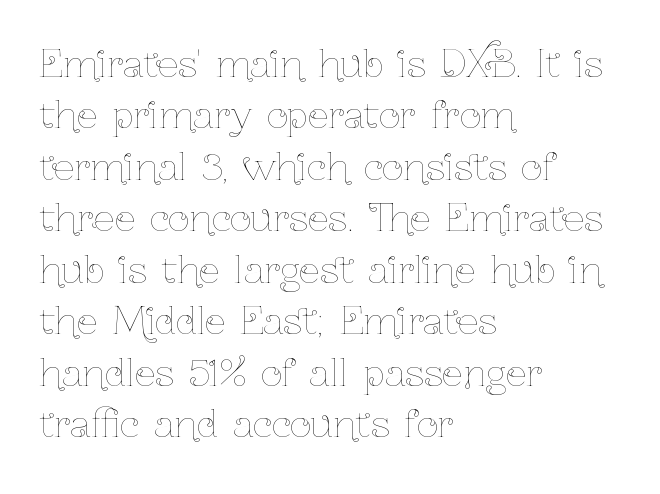
The image shows 37 px thin, condensed type, upright; set left-aligned, normal line spacing (1.39x), normal letter spacing, not underlined; low stroke contrast and a medium x-height.
